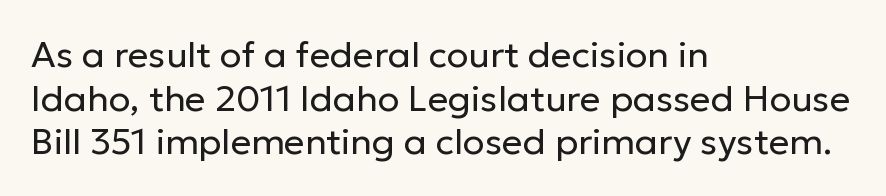
{"serif": "no", "italic": "no", "bold": "no", "weight": "regular", "width": "normal", "stroke_contrast": "low", "x_height": "medium", "monospaced": "no", "underline": "no", "align": "left", "line_spacing_ratio": 1.21, "letter_spacing": "normal", "letter_spacing_em": 0.0, "glyph_px": 36}
